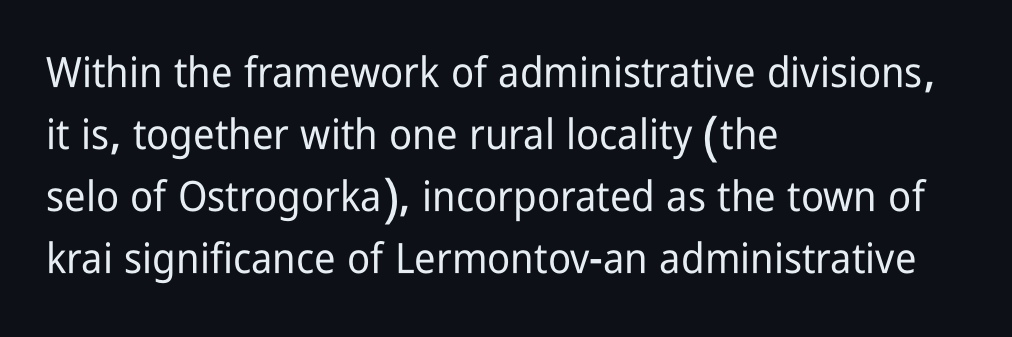
The characters display no serif detailing; their extremities are plain. This sample uses an upright cut, with every glyph sitting square on the baseline. Line beginnings align vertically; line endings do not. Glyph-to-glyph distance matches everyday printed text.
